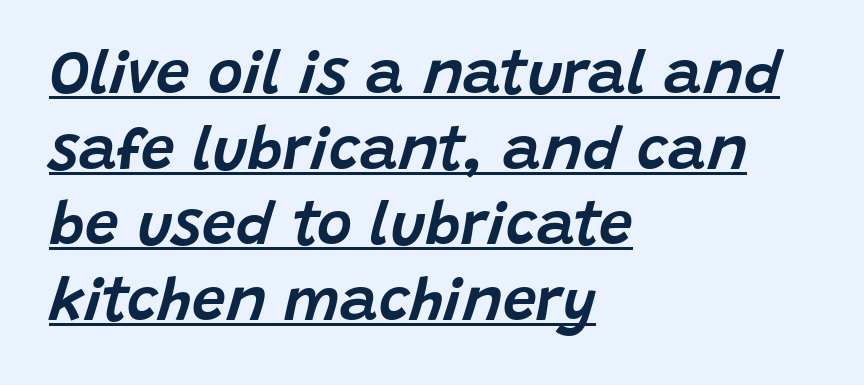
{"italic": "yes", "lean": "right", "slant_degrees": 15, "width": "normal", "stroke_contrast": "low", "x_height": "large", "monospaced": "no", "underline": "yes", "align": "left", "line_spacing": "normal", "line_spacing_ratio": 1.26, "letter_spacing": "normal", "letter_spacing_em": 0.0, "glyph_px": 60}
